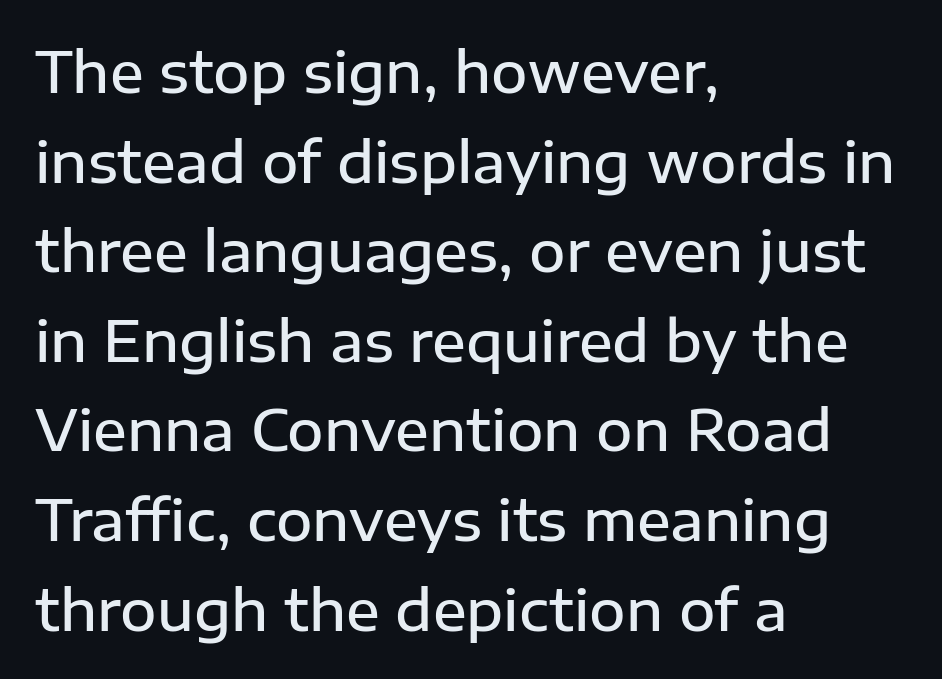
All the whitespace from short lines collects on the right. Lines of text with bare space underneath. Tracking here is standard; glyphs follow each other at the usual distance. A typesetter would call this proportional, since set widths differ per character. The sample has been set in demibold, a notch under bold.
